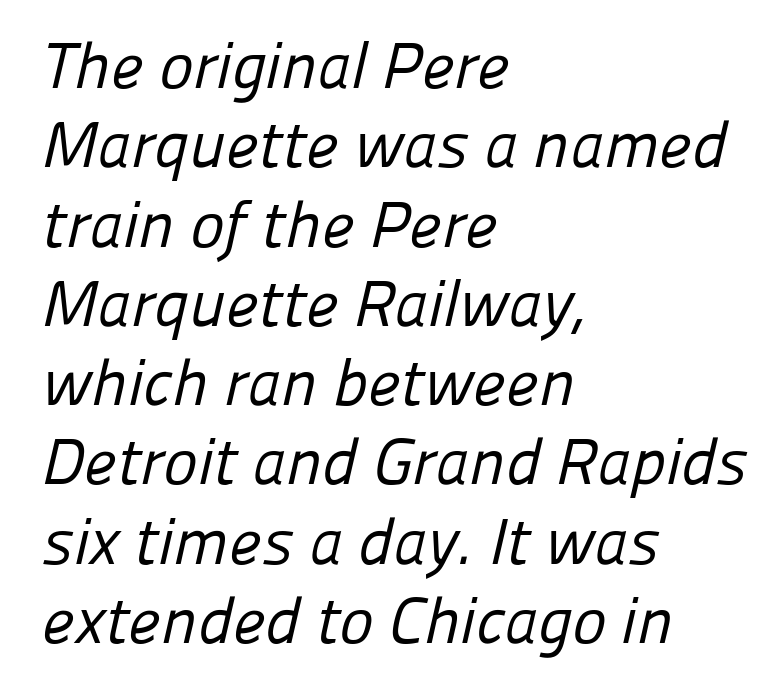
The image shows 65 px regular-weight sans-serif type; set left-aligned, line spacing 1.22x, normal letter spacing, not underlined; low stroke contrast and a medium x-height.
